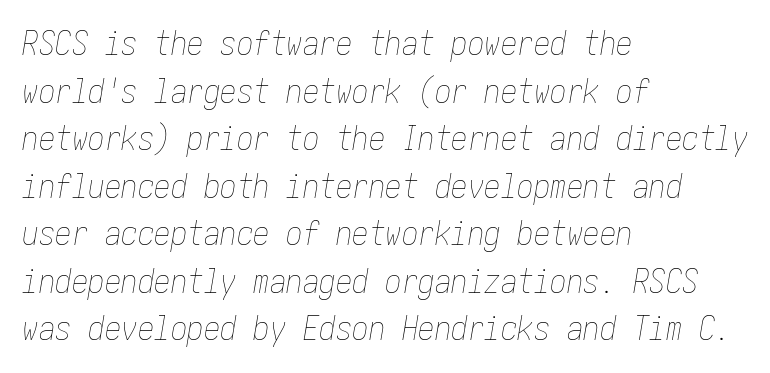
Q: Is the text bold? A: No.
Q: Is the text italic (slanted)? A: Yes, it leans right by about 10 degrees.
Q: Is the text underlined? A: No.
Q: How is the paragraph aligned? A: Left-aligned.
Q: Is the spacing between letters normal or unusually wide? A: Normal.
Q: Is the spacing between lines tight, normal or loose? A: Normal.
Q: Width (condensed, normal, or wide)? A: Condensed.
Q: Stroke contrast? A: Low.
Q: x-height? A: Medium.
